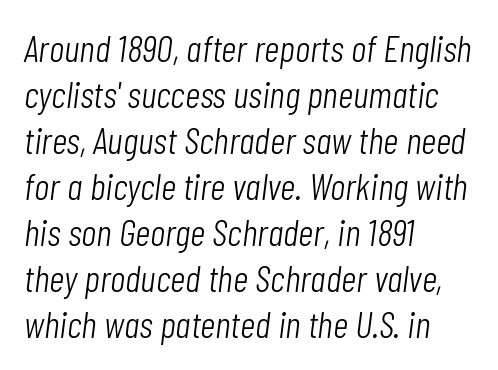
The image shows 38 px light, condensed type, italic (leaning right); set left-aligned, line spacing 1.21x, normal letter spacing, not underlined; low stroke contrast and a medium x-height.
